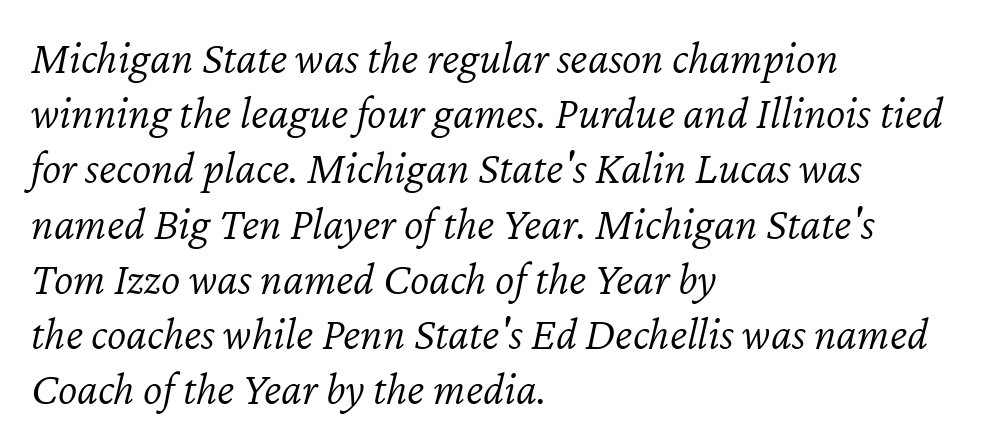
The image shows 46 px light type, italic (leaning right); set left-aligned, line spacing 1.2x, normal letter spacing, not underlined; low stroke contrast and a medium x-height.
